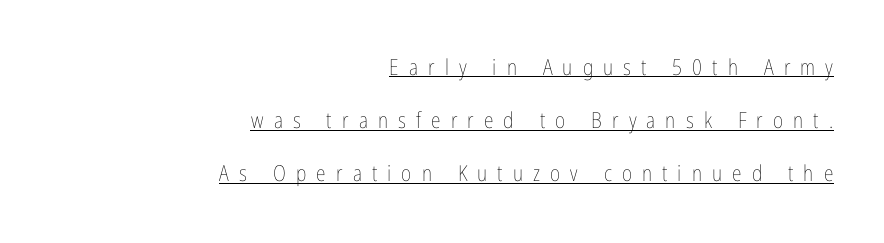
The image shows 22 px text type, upright; set right-aligned, loose line spacing (2.42x), unusually wide letter spacing (+0.46 em), underlined.
